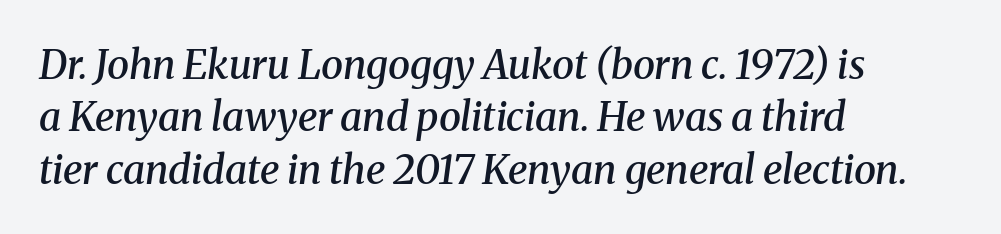
The image shows 40 px semibold serif type, italic (leaning right); set left-aligned, normal line spacing (1.31x), normal letter spacing, not underlined; medium stroke contrast and a medium x-height.
